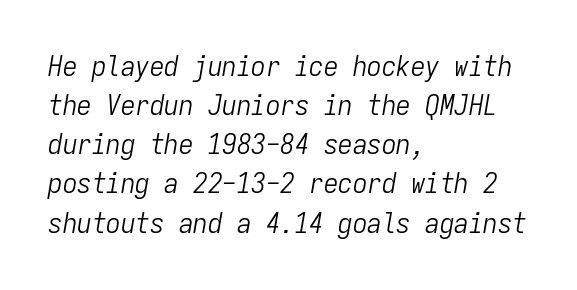
Q: Is the text bold? A: No.
Q: Is the text italic (slanted)? A: Yes, it leans right by about 9 degrees.
Q: Is the text underlined? A: No.
Q: How is the paragraph aligned? A: Left-aligned.
Q: Is the spacing between letters normal or unusually wide? A: Normal.
Q: Is the spacing between lines tight, normal or loose? A: Normal.
Q: Width (condensed, normal, or wide)? A: Condensed.
Q: Stroke contrast? A: Low.
Q: x-height? A: Medium.
Q: Monospaced? A: Yes.
